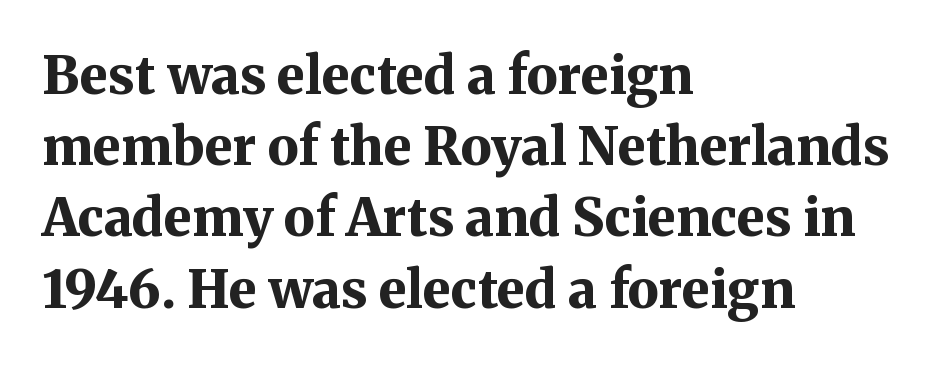
{"serif": "yes", "italic": "no", "bold": "yes", "weight": "bold", "width": "normal", "stroke_contrast": "medium", "x_height": "medium", "monospaced": "no", "underline": "no", "align": "left", "line_spacing": "normal", "line_spacing_ratio": 1.37, "letter_spacing": "normal", "letter_spacing_em": 0.0, "glyph_px": 52}
